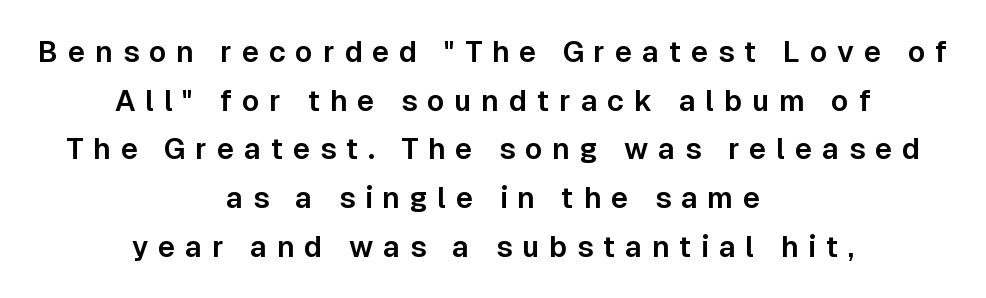
Q: Is the text italic (slanted)? A: No, it is upright.
Q: Is the typeface a serif or a sans-serif typeface? A: Sans-serif.
Q: Is the text underlined? A: No.
Q: How is the paragraph aligned? A: Centered.
Q: Is the spacing between letters normal or unusually wide? A: Unusually wide.
Q: Is the spacing between lines tight, normal or loose? A: Normal.
Q: Width (condensed, normal, or wide)? A: Normal.
Q: Stroke contrast? A: Low.
Q: x-height? A: Medium.
Q: Monospaced? A: No.
